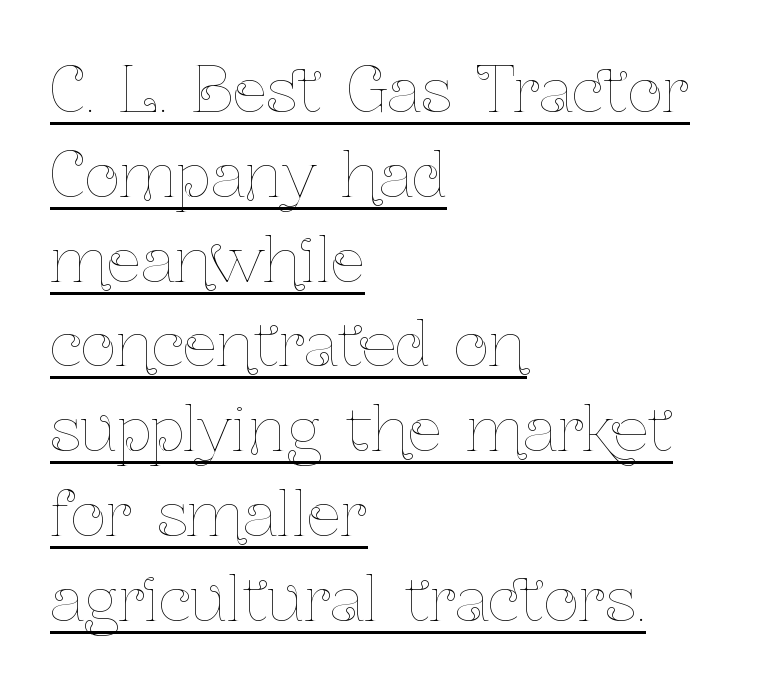
Q: Is the text bold? A: No.
Q: Is the text italic (slanted)? A: No, it is upright.
Q: Is the text underlined? A: Yes.
Q: How is the paragraph aligned? A: Left-aligned.
Q: Is the spacing between letters normal or unusually wide? A: Normal.
Q: Is the spacing between lines tight, normal or loose? A: Normal.
Q: Width (condensed, normal, or wide)? A: Condensed.
Q: Stroke contrast? A: Low.
Q: x-height? A: Medium.
Q: Monospaced? A: No.
